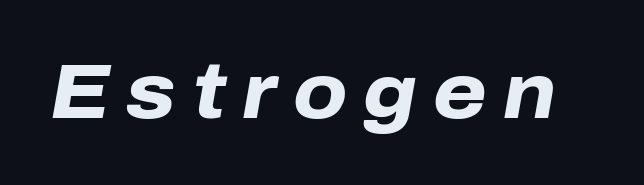
Looks like regular typesetting: each glyph gets only the width it needs. The passage shown is emphatically bold. The lettering tilts uniformly, giving the passage an italic look. Descenders are the only things crossing below the line. Tracking value appears strongly positive — letters spread wide.
